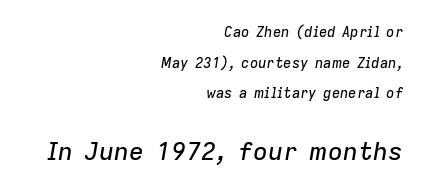
Q: Is the text italic (slanted)? A: Yes, it leans right by about 9 degrees.
Q: Is the text underlined? A: No.
Q: How is the paragraph aligned? A: Right-aligned.
Q: Is the spacing between letters normal or unusually wide? A: Normal.
Q: Is the spacing between lines tight, normal or loose? A: Loose.
Q: Which block of text is set in a larger size, the first (top) or the second (bottom)? A: The second (bottom) one.
